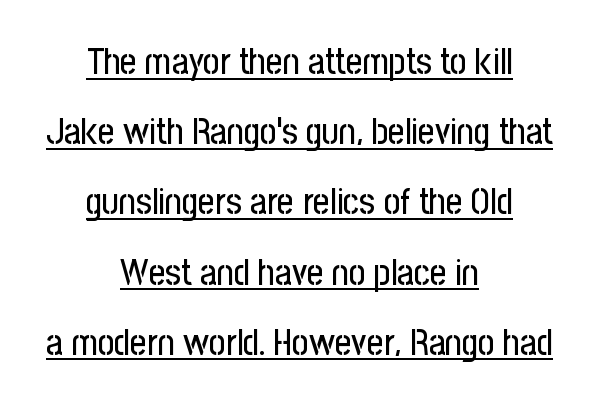
Students, observe: this is what heavily led, spacious text looks like. The tracking reads as untouched default to a designer's eye. Posture: vertical. The paragraph shown floats in the horizontal middle. Somebody hit Ctrl+U on this one — the words are underlined.
